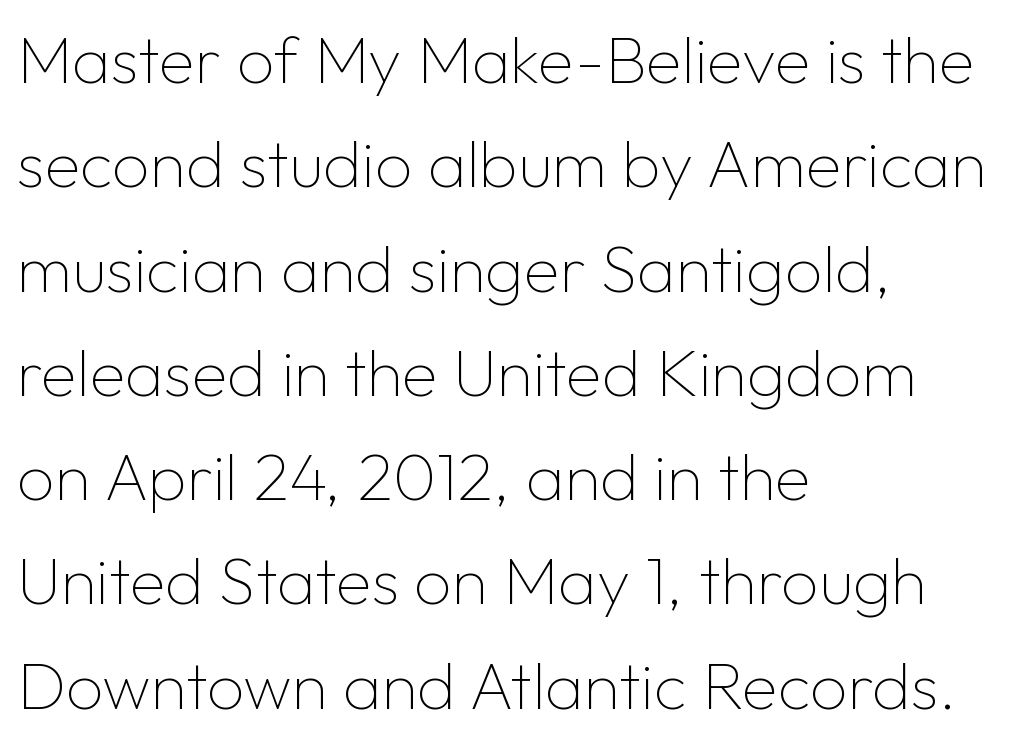
{"serif": "no", "italic": "no", "bold": "no", "weight": "thin", "width": "normal", "stroke_contrast": "low", "x_height": "medium", "monospaced": "no", "underline": "no", "align": "left", "line_spacing": "normal", "line_spacing_ratio": 1.58, "letter_spacing": "normal", "letter_spacing_em": 0.0, "glyph_px": 66}
